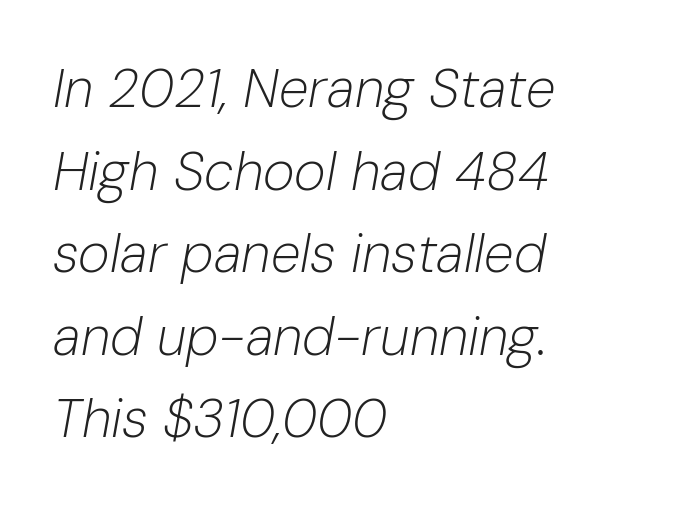
The image shows 54 px light type, italic (leaning right); set left-aligned, normal line spacing (1.53x), normal letter spacing, not underlined; low stroke contrast and a medium x-height.
